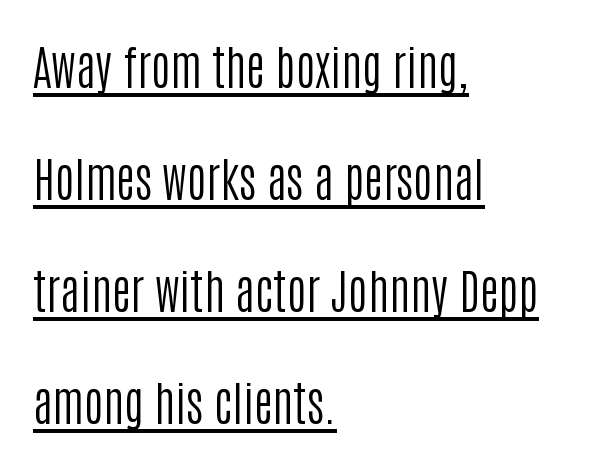
{"serif": "no", "italic": "no", "bold": "no", "weight": "regular", "width": "condensed", "stroke_contrast": "low", "x_height": "large", "monospaced": "no", "underline": "yes", "align": "left", "line_spacing": "loose", "line_spacing_ratio": 2.38, "letter_spacing": "normal", "letter_spacing_em": 0.0, "glyph_px": 47}
